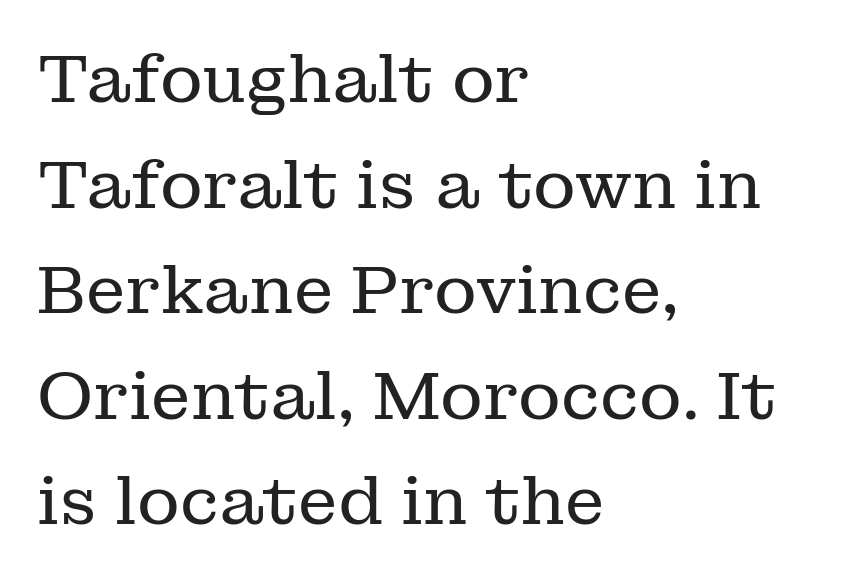
{"serif": "yes", "italic": "no", "bold": "no", "weight": "regular", "width": "normal", "stroke_contrast": "low", "x_height": "medium", "monospaced": "no", "underline": "no", "align": "left", "line_spacing": "normal", "line_spacing_ratio": 1.6, "letter_spacing": "normal", "letter_spacing_em": 0.0, "glyph_px": 66}
